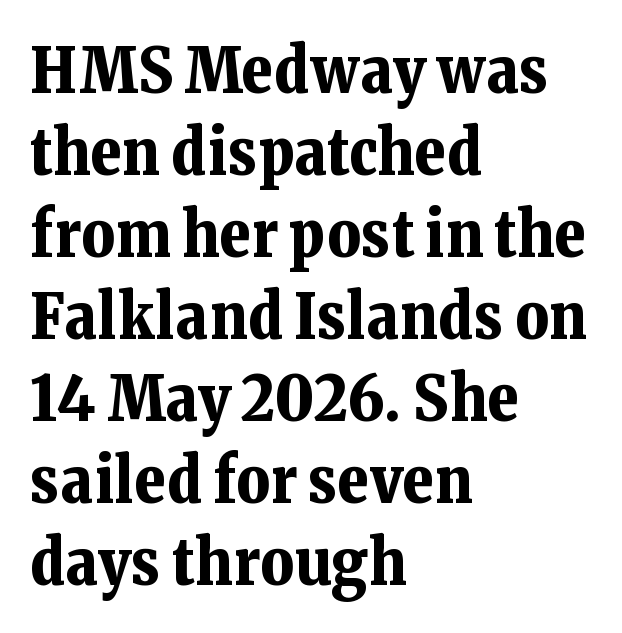
Examine the stroke ends and you'll spot serifs. Leading matches the norm, producing a regular column. Chunky letters — that's bold for sure. Nobody drew a line under any word here.
